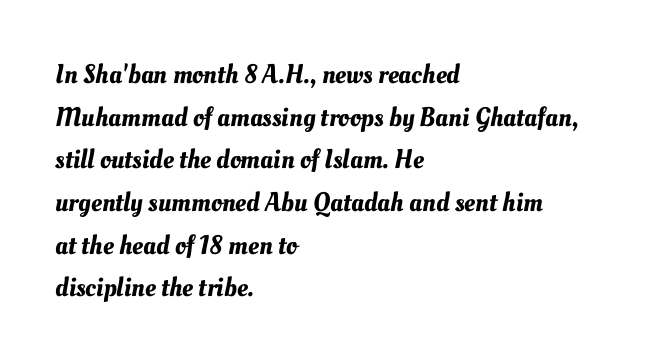
The image shows 27 px text type; set left-aligned, normal line spacing (1.58x), normal letter spacing, not underlined.
